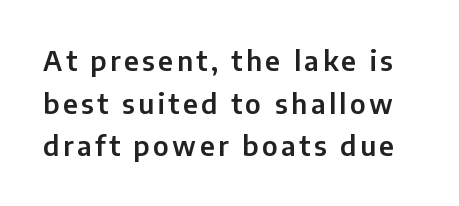
When letters stand straight like this, we call the style roman or upright. The block of text has a typical density, with ordinary space between rows. The zone under the glyphs is completely vacant.
